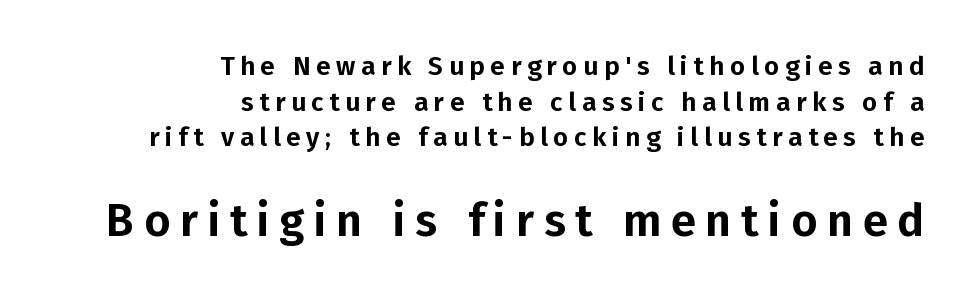
Q: Is the text italic (slanted)? A: No, it is upright.
Q: Is the typeface a serif or a sans-serif typeface? A: Sans-serif.
Q: Is the text underlined? A: No.
Q: How is the paragraph aligned? A: Right-aligned.
Q: Is the spacing between letters normal or unusually wide? A: Unusually wide.
Q: Is the spacing between lines tight, normal or loose? A: Normal.
Q: Which block of text is set in a larger size, the first (top) or the second (bottom)? A: The second (bottom) one.
Q: Width (condensed, normal, or wide)? A: Normal.
Q: Stroke contrast? A: Low.
Q: x-height? A: Medium.
Q: Monospaced? A: No.
